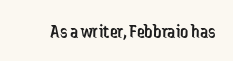
{"italic": "no", "bold": "no", "underline": "no", "letter_spacing": "normal", "letter_spacing_em": 0.0, "glyph_px": 20}
